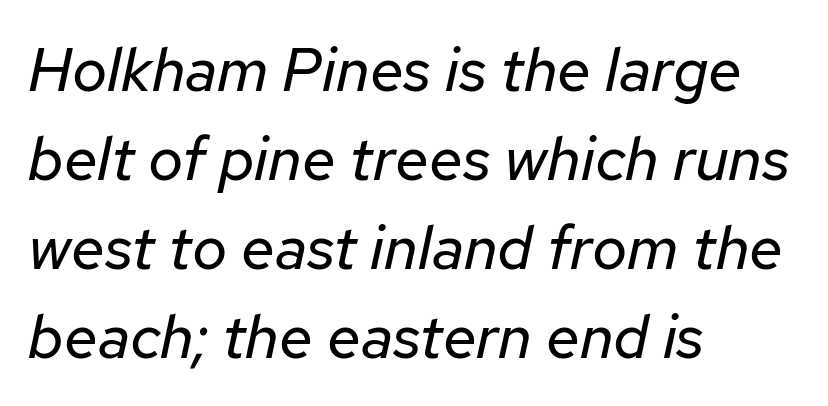
The image shows 61 px regular-weight type, italic (leaning right); set left-aligned, normal line spacing (1.46x), normal letter spacing, not underlined; low stroke contrast and a medium x-height.
